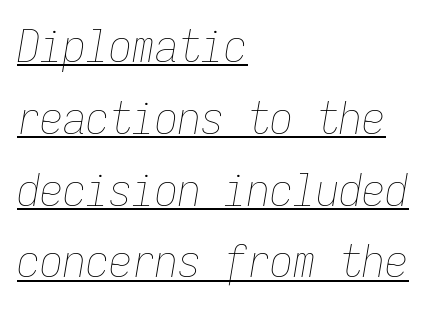
Normally led — the rows are evenly, conventionally spaced. The weight tops out at a normal text grade. Characters follow at the spacing the type designer built in. The rendering anchors every line to the left-hand side. The typography opts for an oblique posture over an upright one. In designer terms, the underline attribute is active on this setting.
